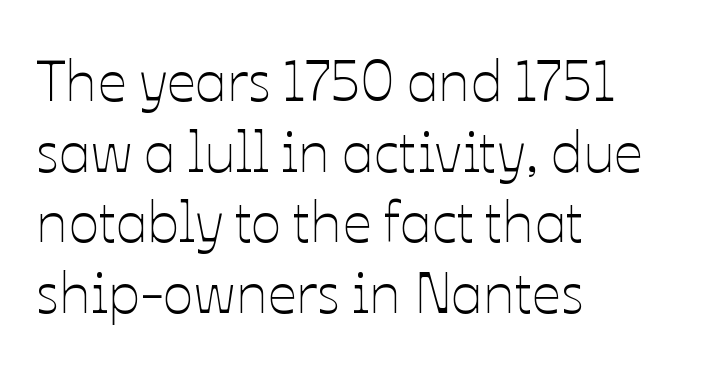
Q: Is the text bold? A: No.
Q: Is the text italic (slanted)? A: No, it is upright.
Q: Is the text underlined? A: No.
Q: How is the paragraph aligned? A: Left-aligned.
Q: Is the spacing between letters normal or unusually wide? A: Normal.
Q: Width (condensed, normal, or wide)? A: Normal.
Q: Stroke contrast? A: Low.
Q: x-height? A: Medium.
Q: Monospaced? A: No.
